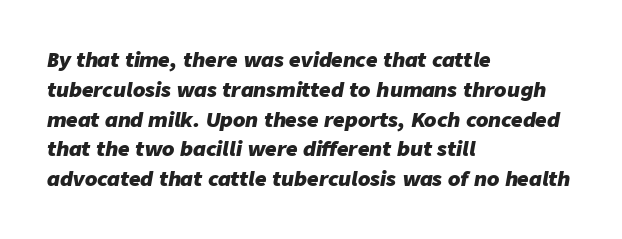
Q: Is the text bold? A: Yes.
Q: Is the text italic (slanted)? A: Yes, it leans right by about 9 degrees.
Q: Is the text underlined? A: No.
Q: How is the paragraph aligned? A: Left-aligned.
Q: Is the spacing between letters normal or unusually wide? A: Normal.
Q: Is the spacing between lines tight, normal or loose? A: Normal.
